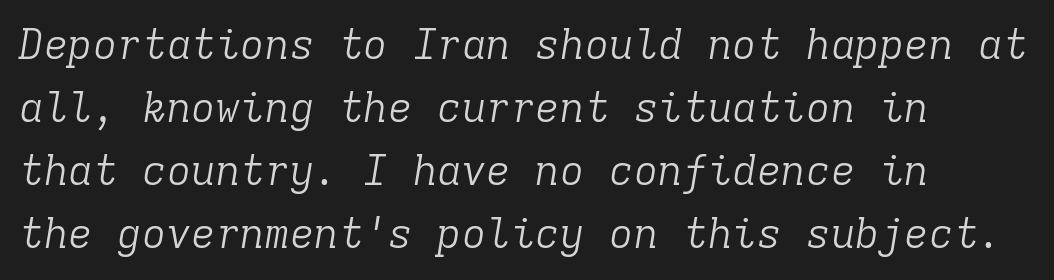
The image shows 41 px light serif type, italic (leaning right), monospaced; set left-aligned, normal line spacing (1.54x), normal letter spacing, not underlined; low stroke contrast and a medium x-height.
